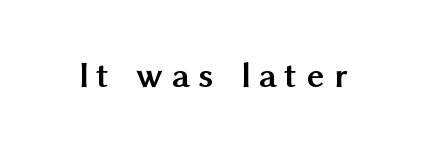
Ordinary non-slanted type is in use. The rendering inserts visible extra space after every character. Has an underline been added? It has not. These lines are composed in type without serifs.
